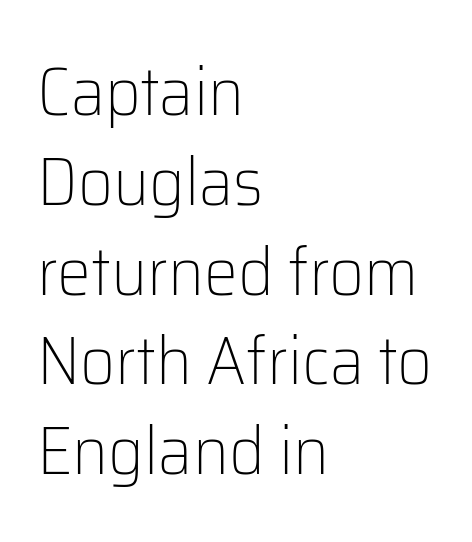
Q: Is the text bold? A: No.
Q: Is the text italic (slanted)? A: No, it is upright.
Q: Is the typeface a serif or a sans-serif typeface? A: Sans-serif.
Q: Is the text underlined? A: No.
Q: How is the paragraph aligned? A: Left-aligned.
Q: Is the spacing between letters normal or unusually wide? A: Normal.
Q: Is the spacing between lines tight, normal or loose? A: Normal.
Q: Width (condensed, normal, or wide)? A: Normal.
Q: Stroke contrast? A: Low.
Q: x-height? A: Medium.
Q: Monospaced? A: No.
